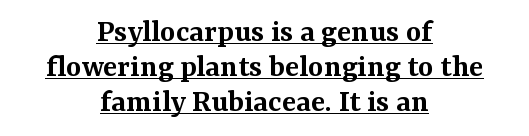
A typesetter would call this leading minimal, almost set solid. The typesetting leans somewhat heavy: a semibold. Check where the strokes stop: tiny serifs finish them off. Characters follow at the spacing the type designer built in.
